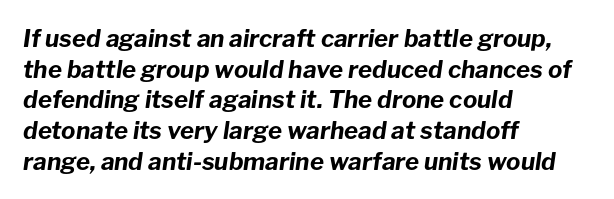
{"italic": "yes", "lean": "right", "slant_degrees": 8, "bold": "yes", "underline": "no", "align": "left", "line_spacing": "normal", "line_spacing_ratio": 1.28, "letter_spacing": "normal", "letter_spacing_em": 0.0, "glyph_px": 24}
